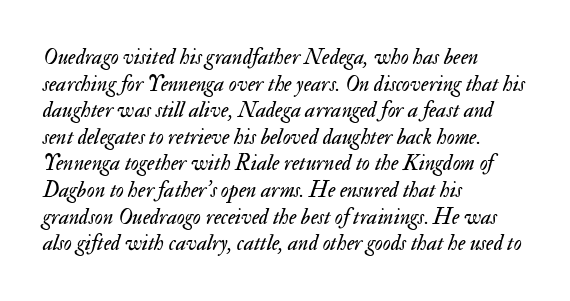
Q: Is the text bold? A: No.
Q: Is the text italic (slanted)? A: Yes, it leans right by about 17 degrees.
Q: Is the text underlined? A: No.
Q: How is the paragraph aligned? A: Left-aligned.
Q: Is the spacing between letters normal or unusually wide? A: Normal.
